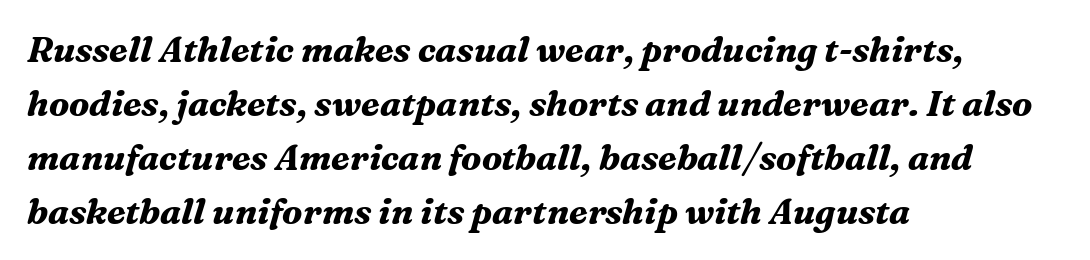
Yep, those are serifs on the letters. Line starts are locked; line ends wander. Honestly, the row spacing looks completely unremarkable. The string is rendered with underlining switched off.
